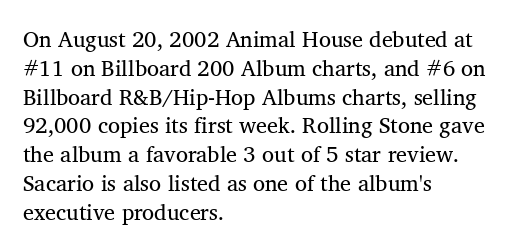
Q: Is the text bold? A: No.
Q: Is the text underlined? A: No.
Q: How is the paragraph aligned? A: Left-aligned.
Q: Is the spacing between letters normal or unusually wide? A: Normal.
Q: Is the spacing between lines tight, normal or loose? A: Normal.
